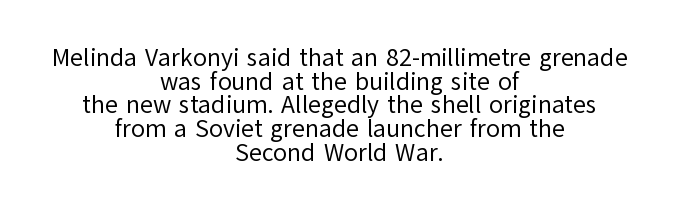
{"italic": "no", "bold": "no", "underline": "no", "align": "center", "line_spacing": "tight", "line_spacing_ratio": 0.95, "letter_spacing": "normal", "letter_spacing_em": 0.0, "glyph_px": 25}
